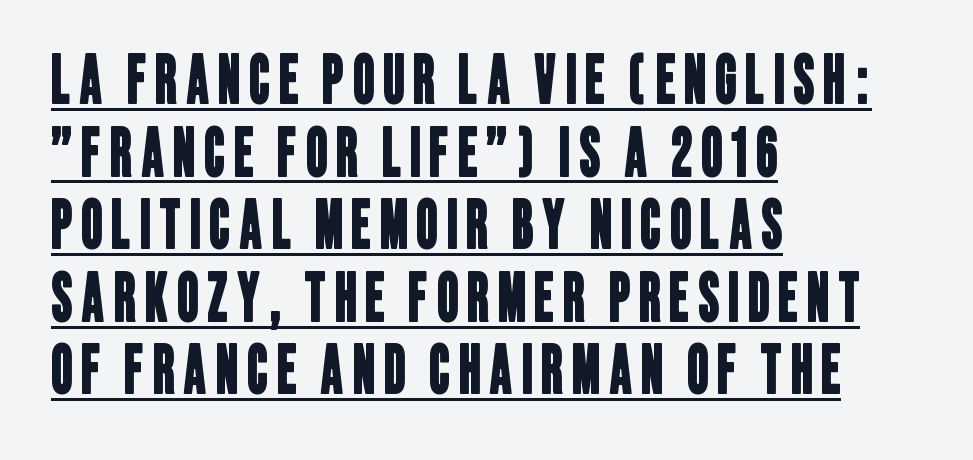
{"serif": "no", "width": "condensed", "stroke_contrast": "low", "x_height": "large", "monospaced": "no", "underline": "yes", "align": "left", "line_spacing": "tight", "line_spacing_ratio": 1.1, "glyph_px": 66}
